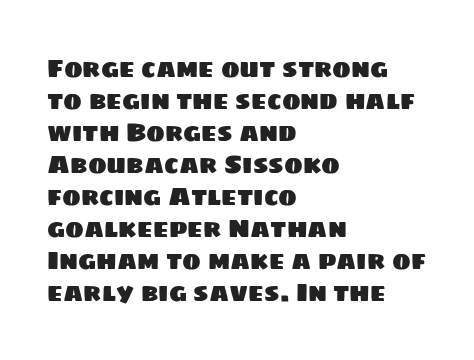
Q: Is the text underlined? A: No.
Q: How is the paragraph aligned? A: Left-aligned.
Q: Is the spacing between letters normal or unusually wide? A: Normal.
Q: Is the spacing between lines tight, normal or loose? A: Normal.
